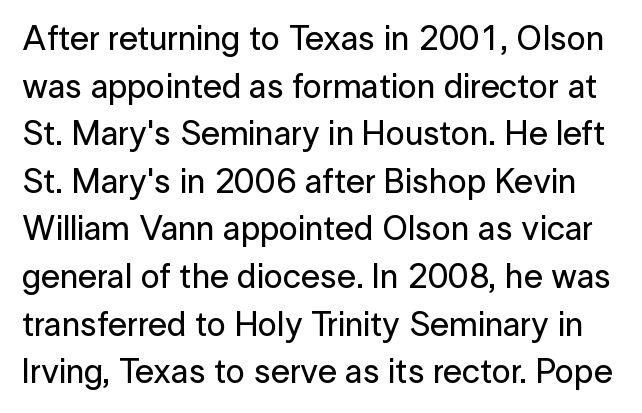
The image shows 34 px sans-serif type, upright; set normal line spacing (1.4x), normal letter spacing, not underlined; low stroke contrast and a medium x-height.
